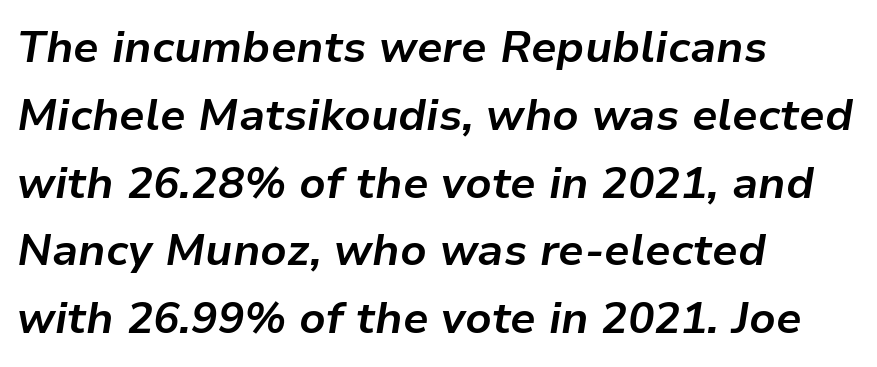
Q: Is the text bold? A: Yes.
Q: Is the text italic (slanted)? A: Yes, it leans right by about 9 degrees.
Q: Is the text underlined? A: No.
Q: How is the paragraph aligned? A: Left-aligned.
Q: Is the spacing between letters normal or unusually wide? A: Normal.
Q: Is the spacing between lines tight, normal or loose? A: Normal.
Q: Width (condensed, normal, or wide)? A: Normal.
Q: Stroke contrast? A: Low.
Q: x-height? A: Medium.
Q: Monospaced? A: No.
